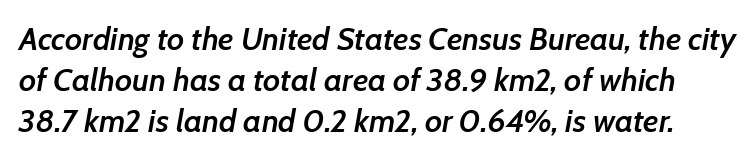
Q: Is the text bold? A: Semi-bold.
Q: Is the text italic (slanted)? A: Yes, it leans right by about 7 degrees.
Q: Is the text underlined? A: No.
Q: Is the spacing between letters normal or unusually wide? A: Normal.
Q: Is the spacing between lines tight, normal or loose? A: Normal.
Q: Width (condensed, normal, or wide)? A: Normal.
Q: Stroke contrast? A: Low.
Q: x-height? A: Medium.
Q: Monospaced? A: No.
